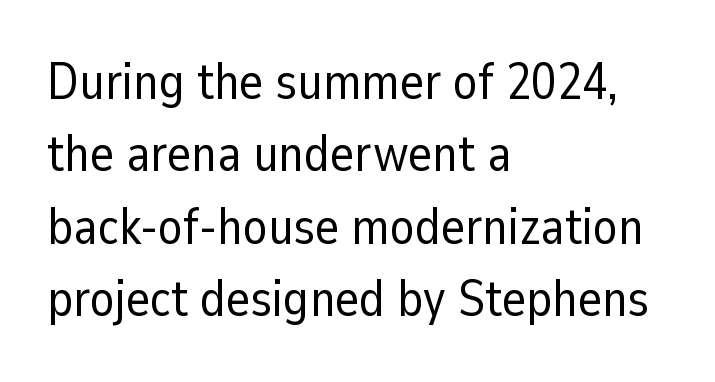
Q: Is the text bold? A: No.
Q: Is the text italic (slanted)? A: No, it is upright.
Q: Is the typeface a serif or a sans-serif typeface? A: Sans-serif.
Q: Is the text underlined? A: No.
Q: How is the paragraph aligned? A: Left-aligned.
Q: Is the spacing between letters normal or unusually wide? A: Normal.
Q: Is the spacing between lines tight, normal or loose? A: Normal.
Q: Width (condensed, normal, or wide)? A: Normal.
Q: Stroke contrast? A: Low.
Q: x-height? A: Medium.
Q: Monospaced? A: No.
